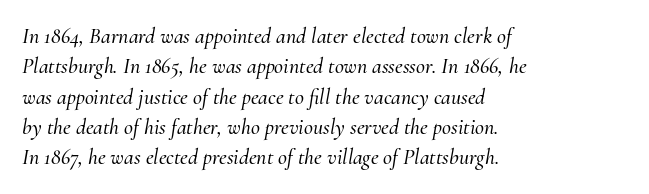
Q: Is the text italic (slanted)? A: Yes, it leans right by about 10 degrees.
Q: Is the text underlined? A: No.
Q: How is the paragraph aligned? A: Left-aligned.
Q: Is the spacing between letters normal or unusually wide? A: Normal.
Q: Is the spacing between lines tight, normal or loose? A: Normal.
